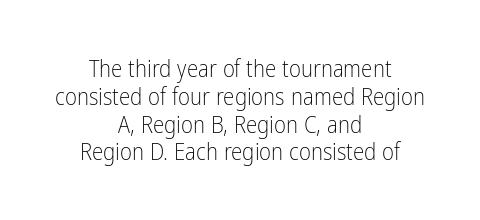
The image shows 23 px text type, upright; set centered, line spacing 1.21x, normal letter spacing, not underlined.
